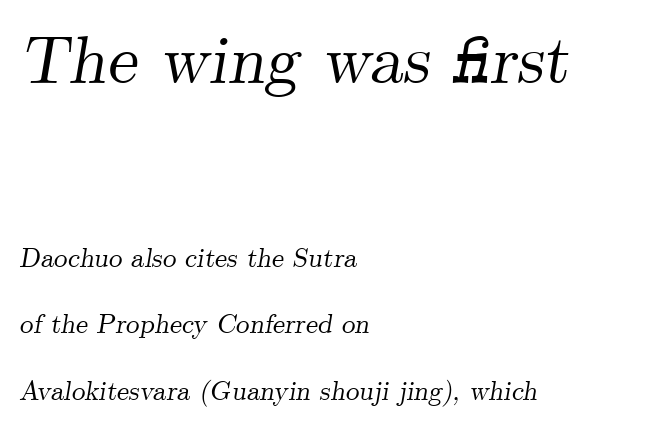
The image shows 68 px serif type, italic (leaning right); set left-aligned, loose line spacing (2.46x), normal letter spacing, not underlined; the first (top) block is 2.52x larger; medium stroke contrast and a small x-height.
